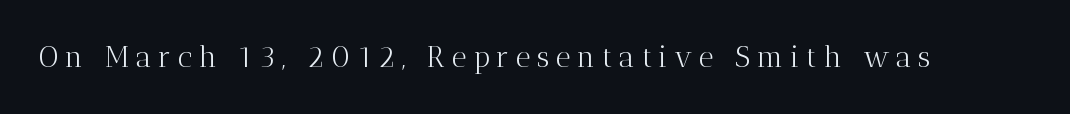
Q: Is the text bold? A: No.
Q: Is the text italic (slanted)? A: No, it is upright.
Q: Is the typeface a serif or a sans-serif typeface? A: Serif.
Q: Is the text underlined? A: No.
Q: Is the spacing between letters normal or unusually wide? A: Unusually wide.
Q: Width (condensed, normal, or wide)? A: Normal.
Q: Stroke contrast? A: Medium.
Q: x-height? A: Medium.
Q: Monospaced? A: No.
